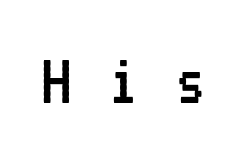
Q: Is the text bold? A: No.
Q: Is the text italic (slanted)? A: No, it is upright.
Q: Is the typeface a serif or a sans-serif typeface? A: Sans-serif.
Q: Is the text underlined? A: No.
Q: Is the spacing between letters normal or unusually wide? A: Unusually wide.
Q: Width (condensed, normal, or wide)? A: Condensed.
Q: Stroke contrast? A: Low.
Q: x-height? A: Medium.
Q: Monospaced? A: Yes.
